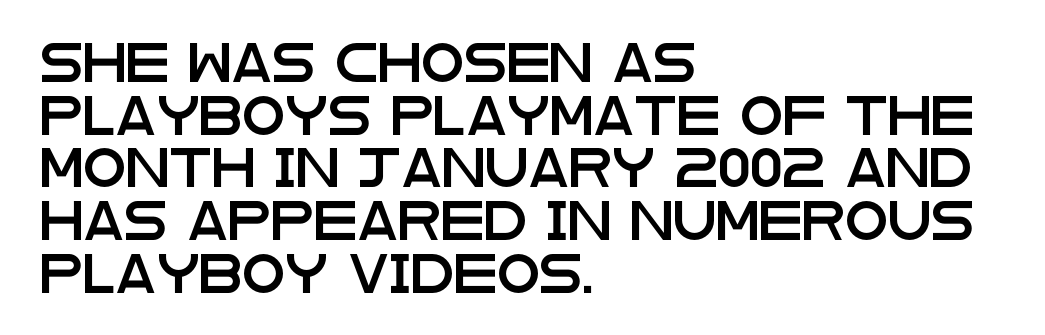
Q: Is the text italic (slanted)? A: No, it is upright.
Q: Is the typeface a serif or a sans-serif typeface? A: Sans-serif.
Q: Is the text underlined? A: No.
Q: How is the paragraph aligned? A: Left-aligned.
Q: Is the spacing between letters normal or unusually wide? A: Normal.
Q: Is the spacing between lines tight, normal or loose? A: Normal.
Q: Width (condensed, normal, or wide)? A: Wide.
Q: Stroke contrast? A: Low.
Q: x-height? A: Large.
Q: Monospaced? A: No.
